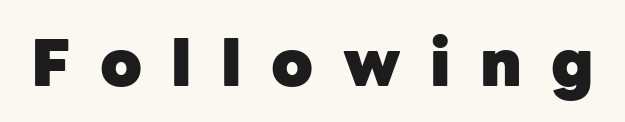
Q: Is the text bold? A: Yes.
Q: Is the text italic (slanted)? A: No, it is upright.
Q: Is the typeface a serif or a sans-serif typeface? A: Sans-serif.
Q: Is the text underlined? A: No.
Q: Is the spacing between letters normal or unusually wide? A: Unusually wide.
Q: Width (condensed, normal, or wide)? A: Normal.
Q: Stroke contrast? A: Low.
Q: x-height? A: Medium.
Q: Monospaced? A: No.
